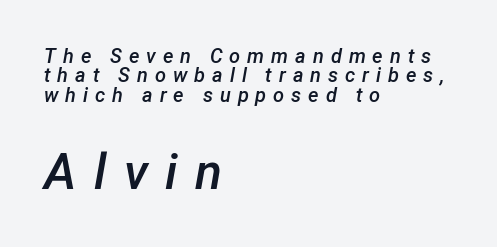
{"italic": "yes", "lean": "right", "slant_degrees": 12, "bold": "semi", "weight": "semibold", "width": "normal", "stroke_contrast": "low", "x_height": "medium", "monospaced": "no", "underline": "no", "align": "left", "line_spacing": "tight", "line_spacing_ratio": 0.97, "letter_spacing": "wide", "letter_spacing_em": 0.35, "larger_block": "second", "size_ratio": 2.5, "glyph_px": 50}
